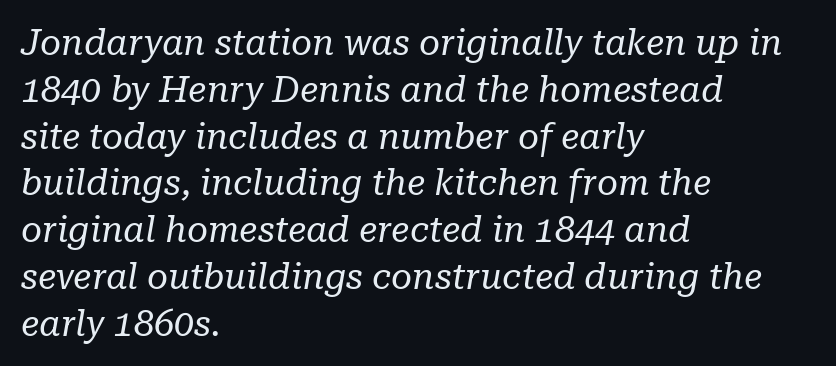
Q: Is the text bold? A: No.
Q: Is the text italic (slanted)? A: Yes, it leans right by about 10 degrees.
Q: Is the typeface a serif or a sans-serif typeface? A: Serif.
Q: Is the text underlined? A: No.
Q: How is the paragraph aligned? A: Left-aligned.
Q: Is the spacing between letters normal or unusually wide? A: Normal.
Q: Is the spacing between lines tight, normal or loose? A: Normal.
Q: Width (condensed, normal, or wide)? A: Normal.
Q: Stroke contrast? A: Low.
Q: x-height? A: Medium.
Q: Monospaced? A: No.
